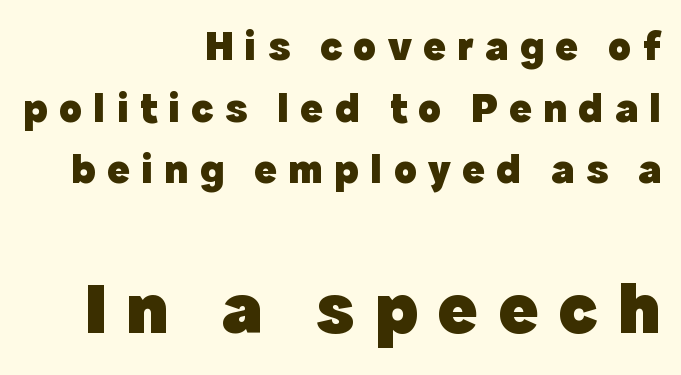
Varying glyph widths throughout — classic text-font behaviour. Words appear elongated and porous because spacing is wide. Every stem runs plumb, perpendicular to the baseline. The rendering enlarges the type as you move from the upper chunk to the lower. This block has exactly the height ordinary leading produces. The lines in this sample share a right terminus and differ only in where they begin.
